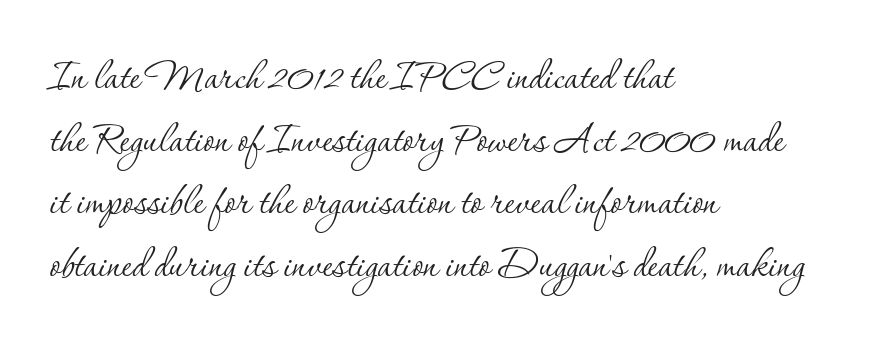
Q: Is the text bold? A: No.
Q: Is the text italic (slanted)? A: Yes.
Q: Is the typeface a serif or a sans-serif typeface? A: Serif.
Q: Is the text underlined? A: No.
Q: How is the paragraph aligned? A: Left-aligned.
Q: Is the spacing between letters normal or unusually wide? A: Normal.
Q: Width (condensed, normal, or wide)? A: Normal.
Q: Stroke contrast? A: Low.
Q: x-height? A: Small.
Q: Monospaced? A: No.
